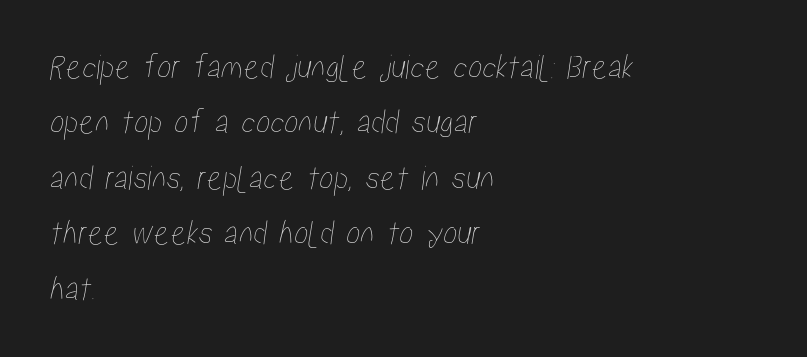
One-word summary of the alignment: left. Vertical spacing — default. Plain, unruled lines of type. Do the characters align in a grid? No, the font is proportional. Nobody touched the tracking dial on this one.
